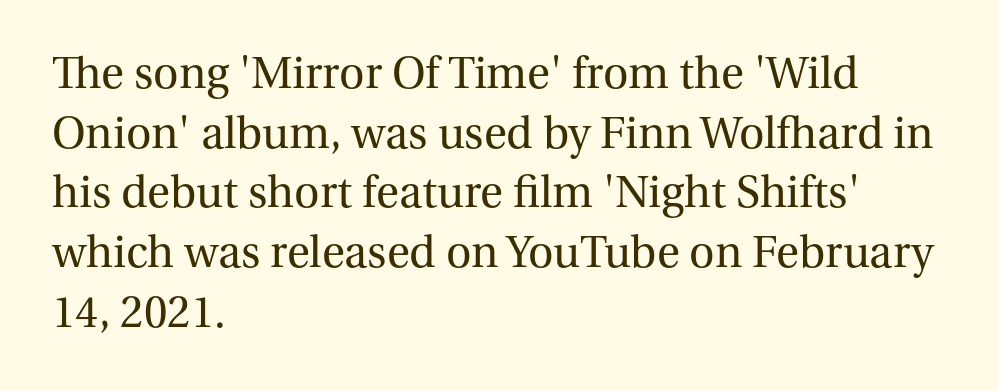
The leading is moderate, giving the passage an even texture. The baseline area is clear. The tracking reads as untouched default to a designer's eye. No chunkiness to these letters — they're not bold. Posture: vertical. This sample has the flowing, uneven cadence of proportional lettering.
